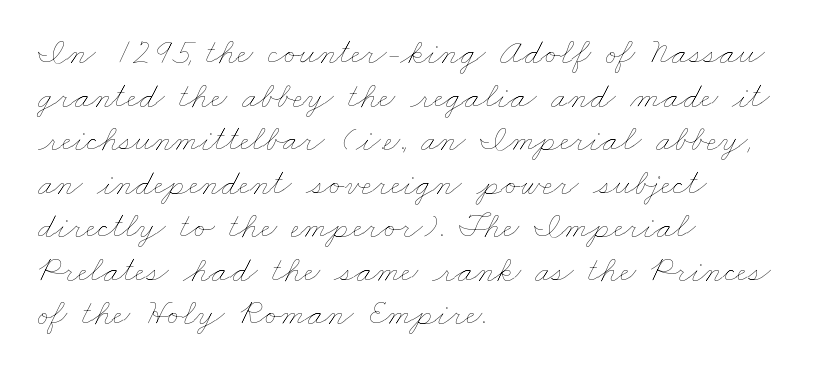
The face used here is rendered with its standard letterfit. Do the characters align in a grid? No, the font is proportional. Ink coverage per letter is moderate at most. The lines are quadded left.
